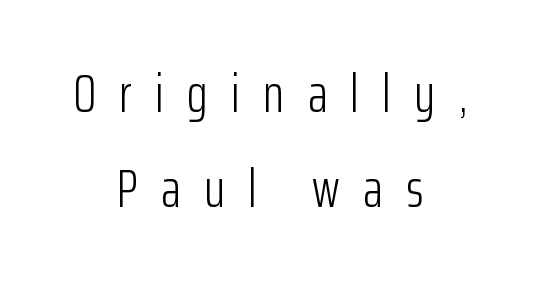
This sample has the flowing, uneven cadence of proportional lettering. Stroke thickness stays within the range of a standard reading face or lighter. Horizontal alignment here is central, giving a formal, balanced look. Here the glyphs are tracked loosely, breaking word shapes into spaced letters. No italicization has been applied; the sample stays upright. Bare-footed words on every line.
